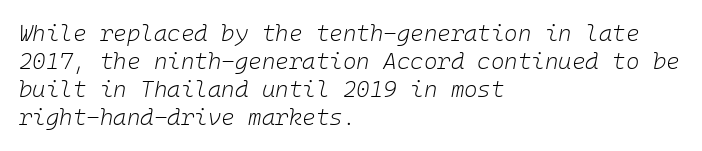
Q: Is the text bold? A: No.
Q: Is the text italic (slanted)? A: Yes, it leans right by about 10 degrees.
Q: Is the text underlined? A: No.
Q: How is the paragraph aligned? A: Left-aligned.
Q: Is the spacing between letters normal or unusually wide? A: Normal.
